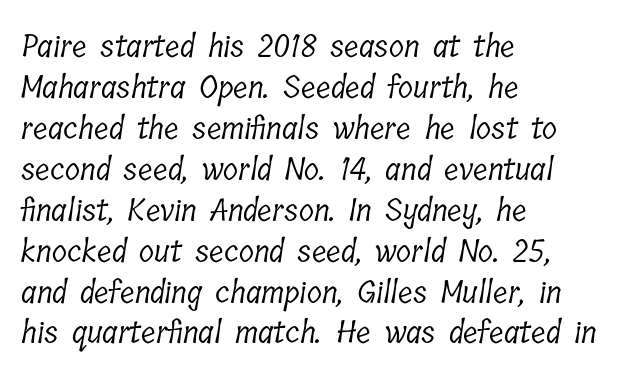
{"serif": "yes", "bold": "no", "weight": "light", "width": "condensed", "stroke_contrast": "low", "x_height": "medium", "monospaced": "no", "underline": "no", "align": "left", "line_spacing": "normal", "line_spacing_ratio": 1.32, "letter_spacing": "normal", "letter_spacing_em": 0.0, "glyph_px": 31}
